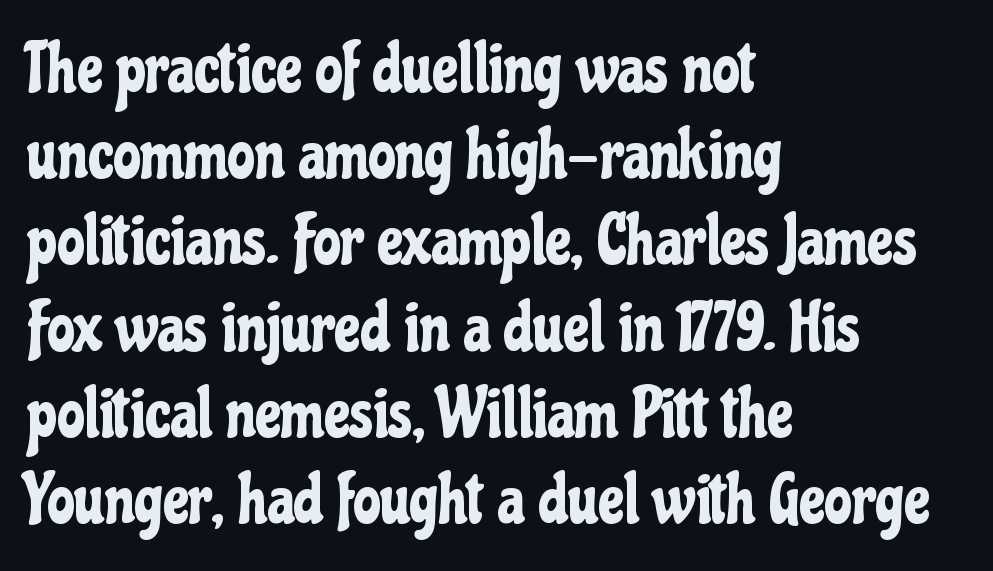
Q: Is the text italic (slanted)? A: No, it is upright.
Q: Is the typeface a serif or a sans-serif typeface? A: Sans-serif.
Q: Is the text underlined? A: No.
Q: How is the paragraph aligned? A: Left-aligned.
Q: Is the spacing between letters normal or unusually wide? A: Normal.
Q: Is the spacing between lines tight, normal or loose? A: Normal.
Q: Width (condensed, normal, or wide)? A: Condensed.
Q: Stroke contrast? A: Low.
Q: x-height? A: Medium.
Q: Monospaced? A: No.
